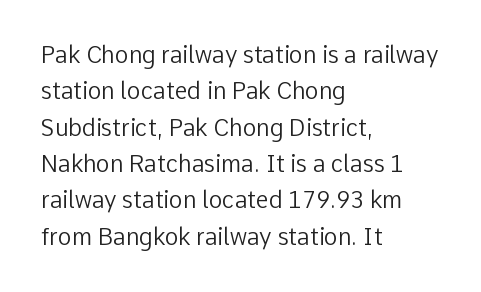
Compared with typical paragraphs, the rows here are spaced about the same. The letterforms sit at book weight or below. Ascenders rise straight up at ninety degrees. The lines are quadded left. Check the space under the baseline: it is left empty. Tracking value appears to be zero — textbook default spacing.
